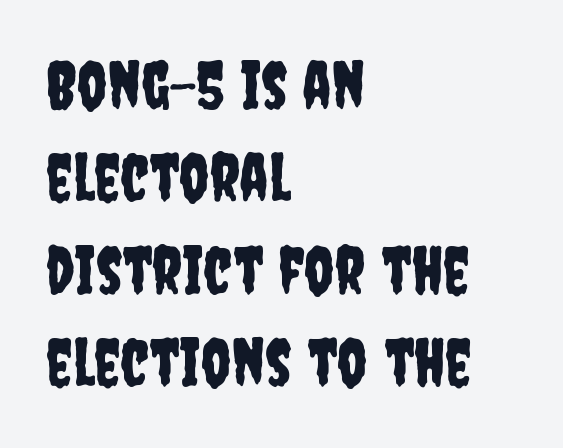
Q: Is the text italic (slanted)? A: No, it is upright.
Q: Is the typeface a serif or a sans-serif typeface? A: Sans-serif.
Q: Is the text underlined? A: No.
Q: How is the paragraph aligned? A: Left-aligned.
Q: Is the spacing between letters normal or unusually wide? A: Normal.
Q: Is the spacing between lines tight, normal or loose? A: Normal.
Q: Width (condensed, normal, or wide)? A: Condensed.
Q: Stroke contrast? A: Low.
Q: x-height? A: Large.
Q: Monospaced? A: No.
